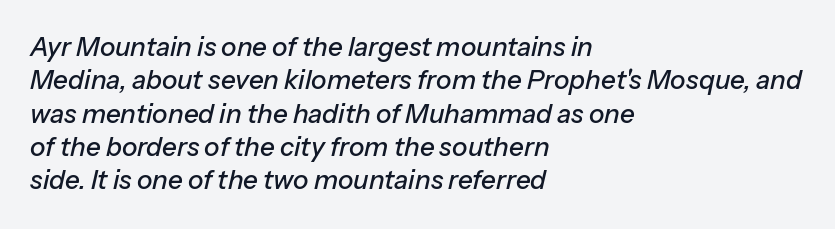
Normally led — the rows are evenly, conventionally spaced. Reading down the block, your eye returns to a fixed left position each line. Short note: letters normally spaced. The specimen omits any rule beneath the text block's lines.
